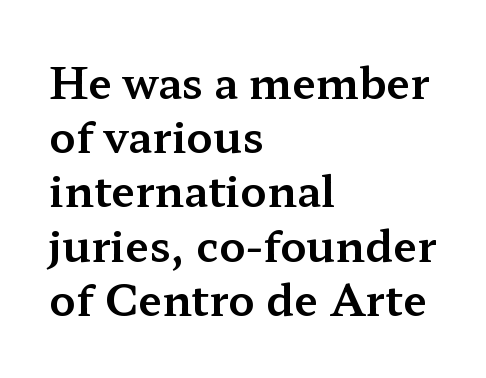
{"serif": "yes", "italic": "no", "width": "wide", "stroke_contrast": "medium", "x_height": "medium", "monospaced": "no", "underline": "no", "align": "left", "line_spacing": "normal", "line_spacing_ratio": 1.26, "letter_spacing": "normal", "letter_spacing_em": 0.0, "glyph_px": 43}
